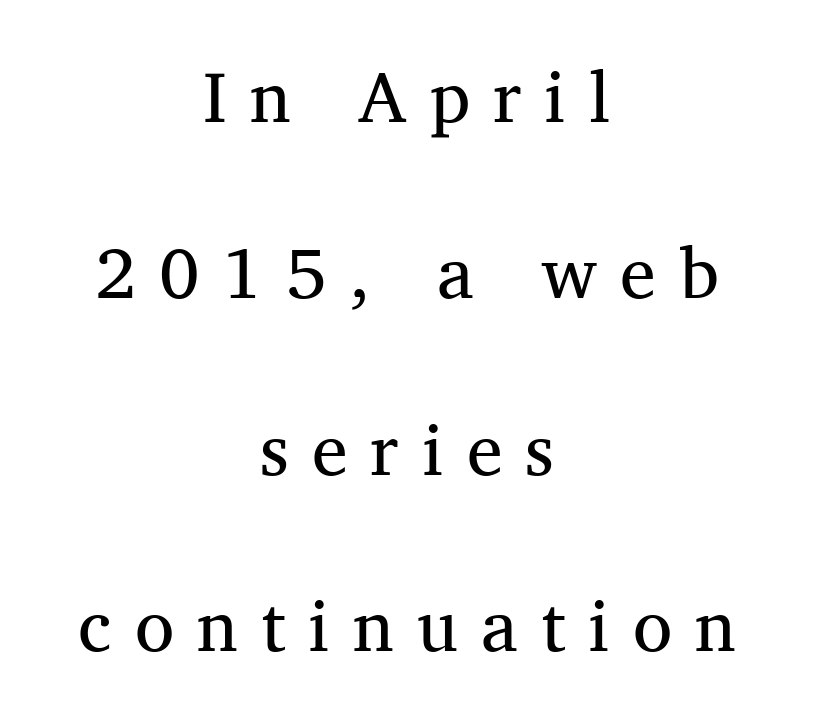
Q: Is the text bold? A: No.
Q: Is the text italic (slanted)? A: No, it is upright.
Q: Is the typeface a serif or a sans-serif typeface? A: Serif.
Q: Is the text underlined? A: No.
Q: How is the paragraph aligned? A: Centered.
Q: Is the spacing between letters normal or unusually wide? A: Unusually wide.
Q: Is the spacing between lines tight, normal or loose? A: Loose.
Q: Width (condensed, normal, or wide)? A: Normal.
Q: Stroke contrast? A: Medium.
Q: x-height? A: Medium.
Q: Monospaced? A: No.
